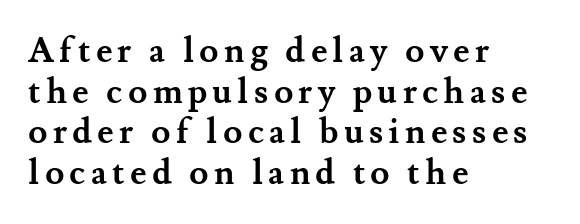
The image shows 35 px semibold serif type, upright; set left-aligned, line spacing 1.16x, not underlined; medium stroke contrast and a small x-height.
